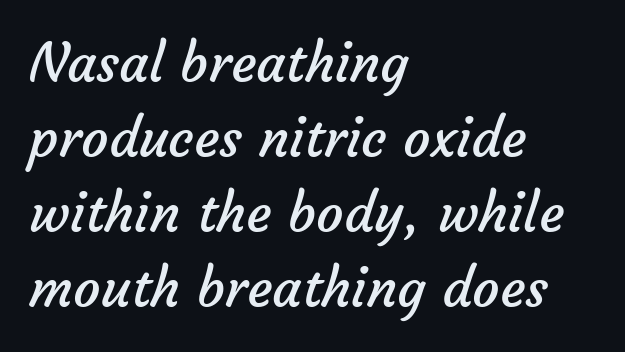
The image shows 54 px regular-weight sans-serif type; set left-aligned, normal line spacing (1.39x), normal letter spacing, not underlined; low stroke contrast and a medium x-height.
